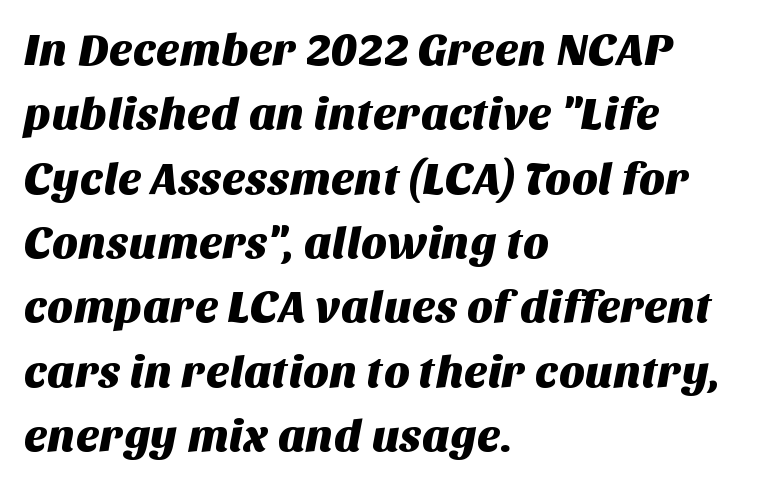
{"serif": "no", "width": "normal", "stroke_contrast": "medium", "x_height": "large", "monospaced": "no", "underline": "no", "align": "left", "line_spacing": "normal", "line_spacing_ratio": 1.43, "letter_spacing": "normal", "letter_spacing_em": 0.0, "glyph_px": 45}
